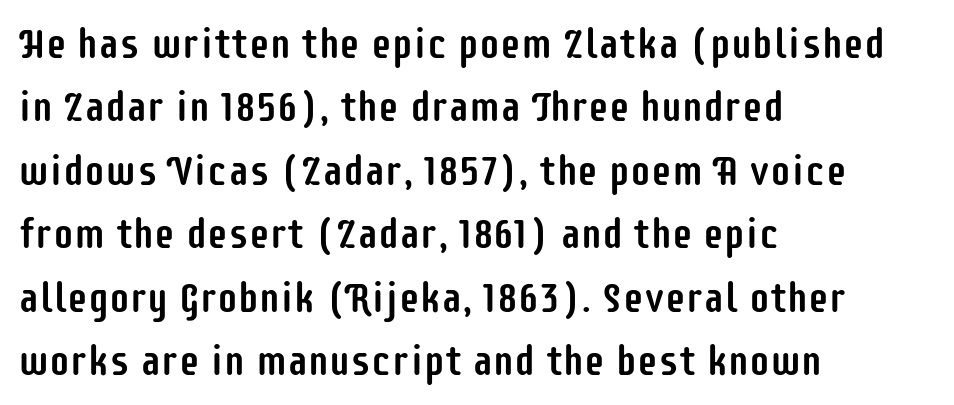
The image shows 42 px condensed sans-serif type, upright; set left-aligned, normal line spacing (1.51x), normal letter spacing, not underlined; low stroke contrast and a large x-height.
